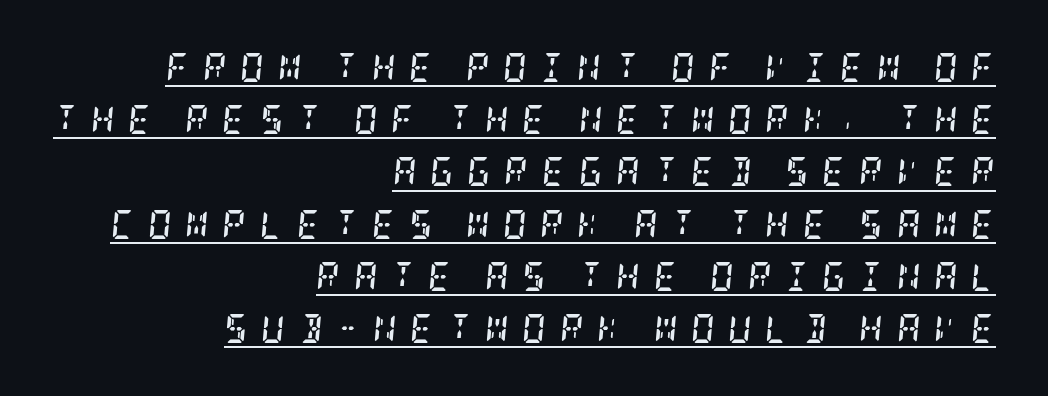
{"serif": "yes", "italic": "yes", "lean": "right", "slant_degrees": 5, "bold": "yes", "weight": "semibold", "width": "condensed", "stroke_contrast": "low", "x_height": "large", "underline": "yes", "align": "right", "line_spacing_ratio": 1.8, "letter_spacing": "wide", "letter_spacing_em": 0.47, "glyph_px": 29}
